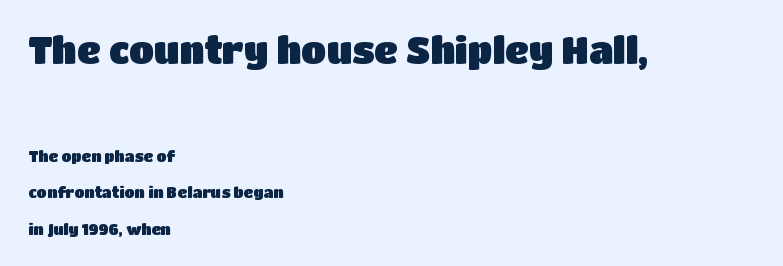
Q: Is the text italic (slanted)? A: No, it is upright.
Q: Is the typeface a serif or a sans-serif typeface? A: Sans-serif.
Q: Is the text underlined? A: No.
Q: How is the paragraph aligned? A: Left-aligned.
Q: Is the spacing between letters normal or unusually wide? A: Normal.
Q: Is the spacing between lines tight, normal or loose? A: Loose.
Q: Which block of text is set in a larger size, the first (top) or the second (bottom)? A: The first (top) one.
Q: Width (condensed, normal, or wide)? A: Normal.
Q: Stroke contrast? A: Low.
Q: x-height? A: Large.
Q: Monospaced? A: No.
